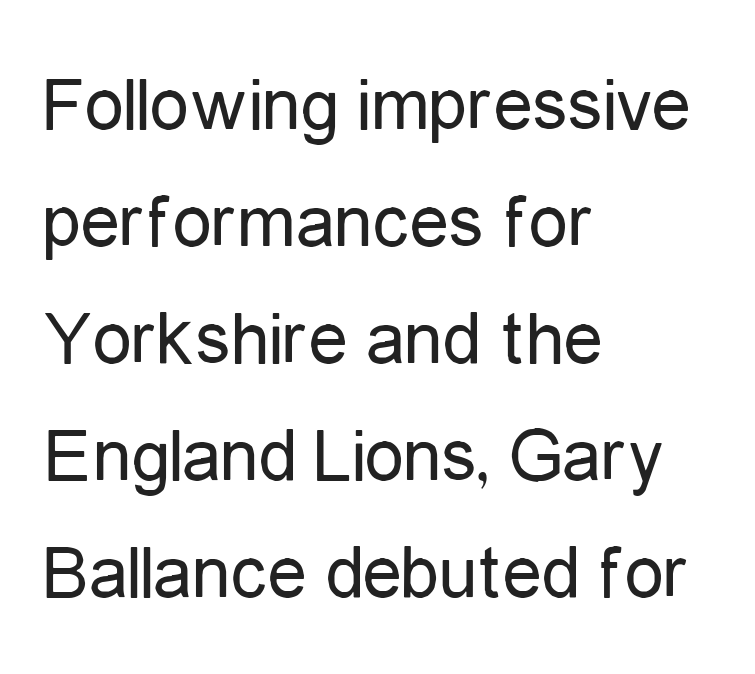
{"serif": "no", "italic": "no", "bold": "no", "weight": "regular", "width": "condensed", "stroke_contrast": "low", "x_height": "medium", "monospaced": "no", "underline": "no", "align": "left", "line_spacing": "normal", "line_spacing_ratio": 1.5, "letter_spacing": "normal", "letter_spacing_em": 0.0, "glyph_px": 78}
